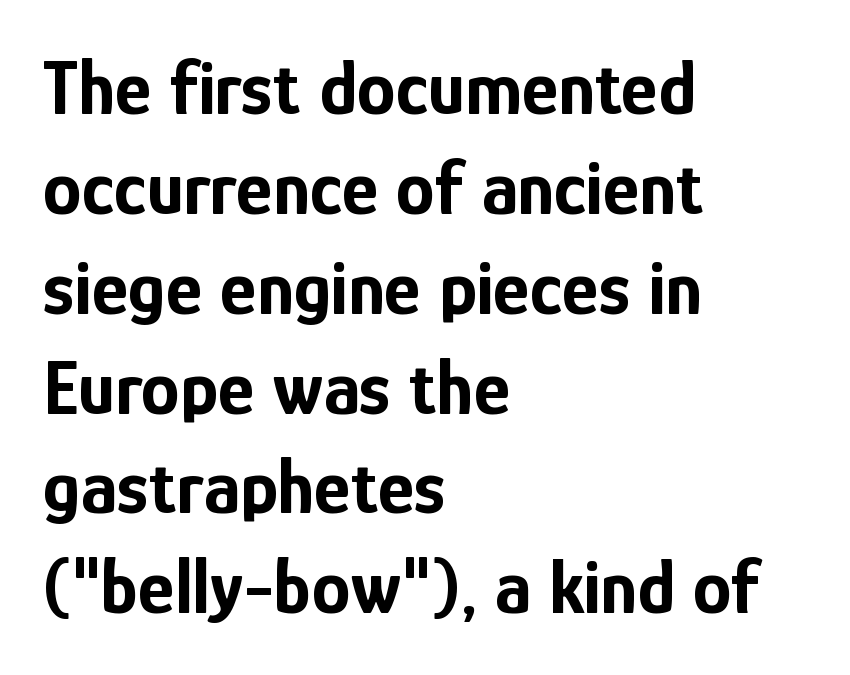
{"serif": "no", "italic": "no", "bold": "yes", "weight": "bold", "width": "condensed", "stroke_contrast": "low", "x_height": "medium", "monospaced": "no", "underline": "no", "align": "left", "line_spacing": "normal", "line_spacing_ratio": 1.28, "letter_spacing": "normal", "letter_spacing_em": 0.0, "glyph_px": 78}
